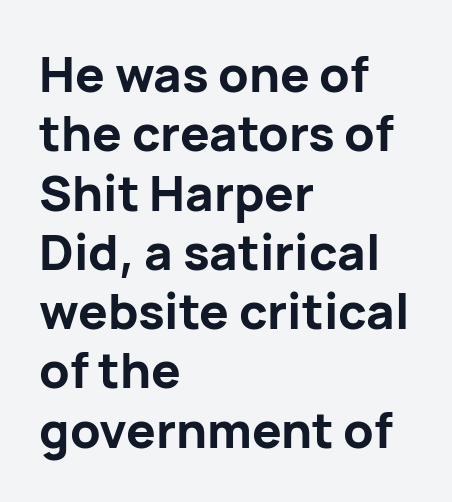
The image shows 49 px bold sans-serif type, upright; set left-aligned, line spacing 1.21x, normal letter spacing, not underlined; low stroke contrast and a medium x-height.
